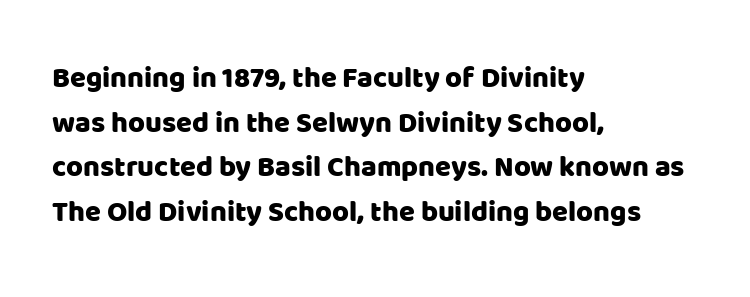
This block has exactly the height ordinary leading produces. Is this a fixed-width face? No — the glyphs have proportional, varying widths. Left-aligned paragraph, ragged on the right. Each row of text sits above clean, open space. The letters carry no serifs — their stems end cleanly without finishing strokes. In terms of letterspacing, this is plain default setting.
